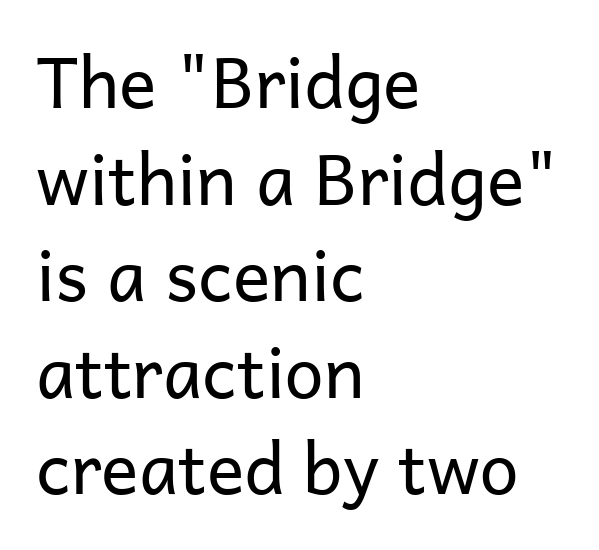
Any mark beneath the type? The region is blank. Font category for this specimen: sans-serif. The typography opts for an upright posture over an oblique one. The line texture is even and compact thanks to regular tracking.
